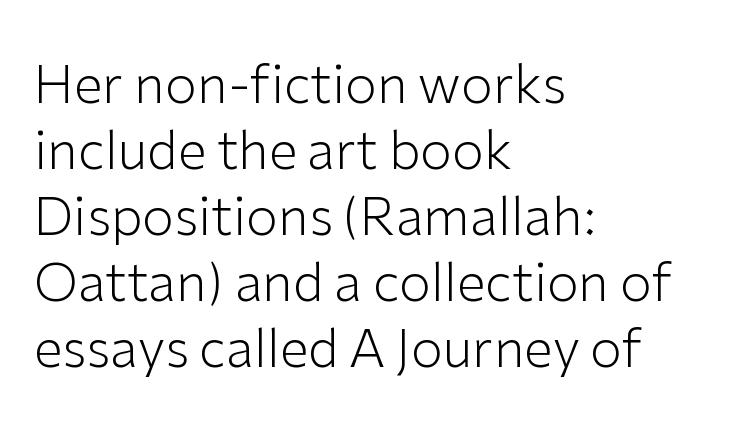
{"serif": "no", "italic": "no", "bold": "no", "weight": "light", "width": "normal", "stroke_contrast": "low", "x_height": "medium", "monospaced": "no", "underline": "no", "align": "left", "line_spacing": "normal", "line_spacing_ratio": 1.27, "letter_spacing": "normal", "letter_spacing_em": 0.0, "glyph_px": 52}
